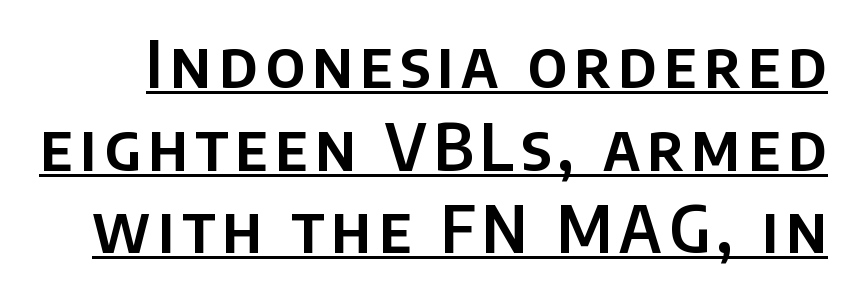
The image shows 64 px sans-serif type, upright; set normal line spacing (1.29x), underlined; low stroke contrast and a large x-height.
